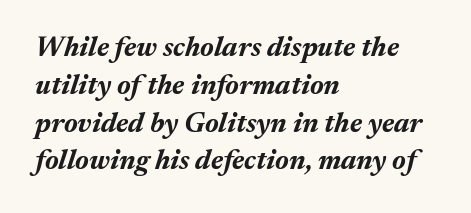
The image shows 28 px bold type, italic (leaning right); set left-aligned, normal line spacing (1.35x), normal letter spacing, not underlined; medium stroke contrast and a medium x-height.
